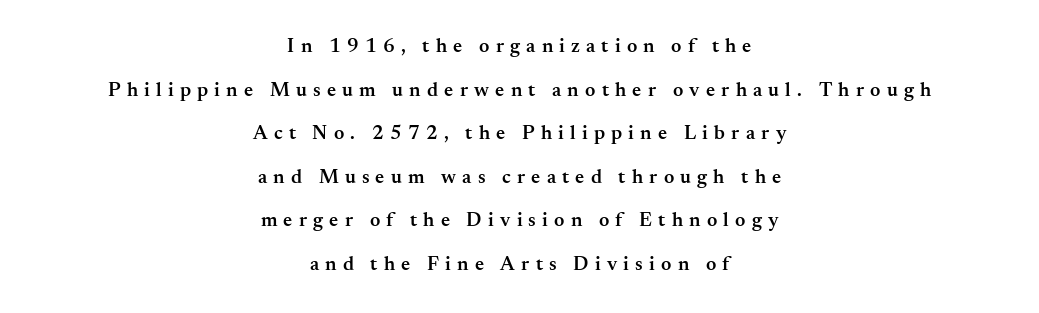
{"italic": "no", "bold": "semi", "underline": "no", "align": "center", "line_spacing": "loose", "line_spacing_ratio": 2.18, "letter_spacing": "wide", "letter_spacing_em": 0.31, "glyph_px": 20}
